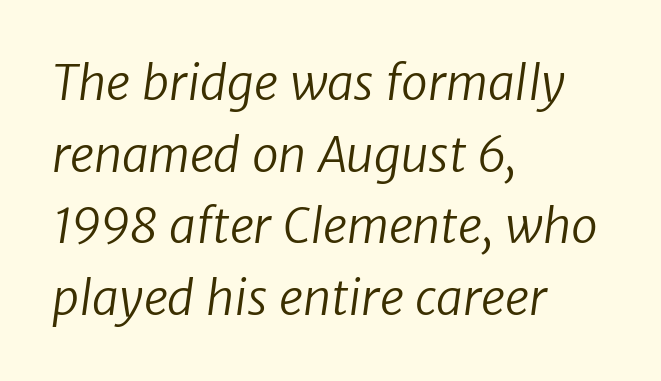
The typeface has the unassuming heft of standard copy or less. Regarding leading, the lines here are spaced in the standard way. Nobody touched the tracking dial on this one. Each line starts at the same left margin while the right side varies. Check under the words: just untouched page. Look at the bottom of the vertical strokes: they stop flat, with no serifs.
